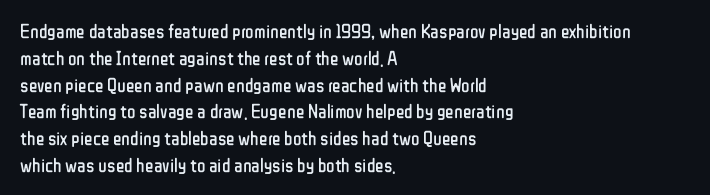
Unlike italic type, these characters show no tilt at all. Honestly, there is no underline to notice here at all. The ragged edge is on the right, which tells us the setting is flush left. Tracking here is standard; glyphs follow each other at the usual distance.
